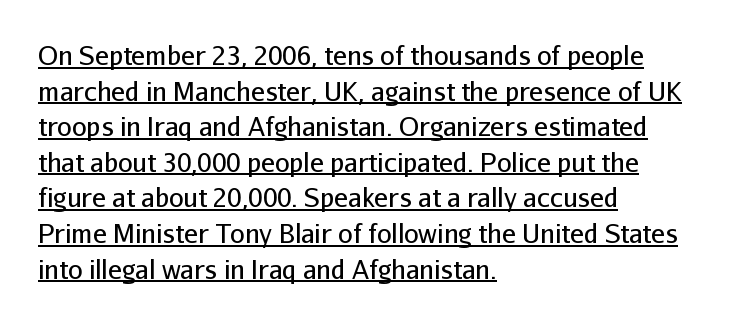
The type is set solid horizontally, with unmodified tracking. The line-height multiplier appears to be the usual default. Stroke thickness stays within the range of a standard reading face or lighter. The paragraph has a hard left edge and a soft right edge.
